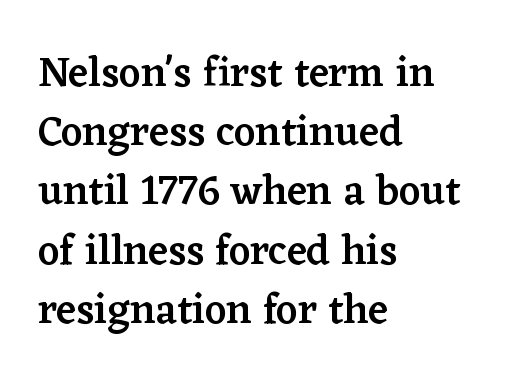
{"serif": "yes", "italic": "no", "bold": "semi", "weight": "semibold", "width": "normal", "stroke_contrast": "low", "x_height": "medium", "monospaced": "no", "underline": "no", "align": "left", "line_spacing": "normal", "line_spacing_ratio": 1.41, "letter_spacing": "normal", "letter_spacing_em": 0.0, "glyph_px": 42}
